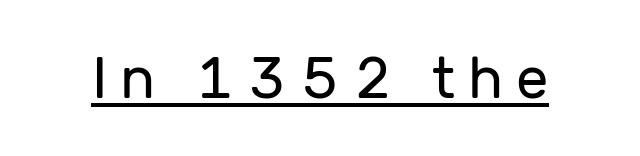
The image shows 58 px regular-weight sans-serif type, upright; set unusually wide letter spacing (+0.22 em), underlined; low stroke contrast and a medium x-height.
